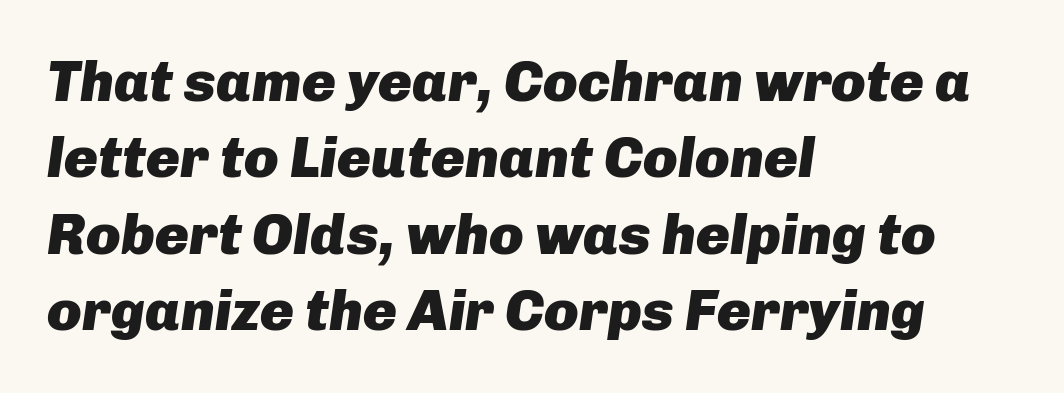
The image shows 57 px heavy type, italic (leaning right); set left-aligned, normal line spacing (1.34x), normal letter spacing, not underlined; low stroke contrast and a medium x-height.
